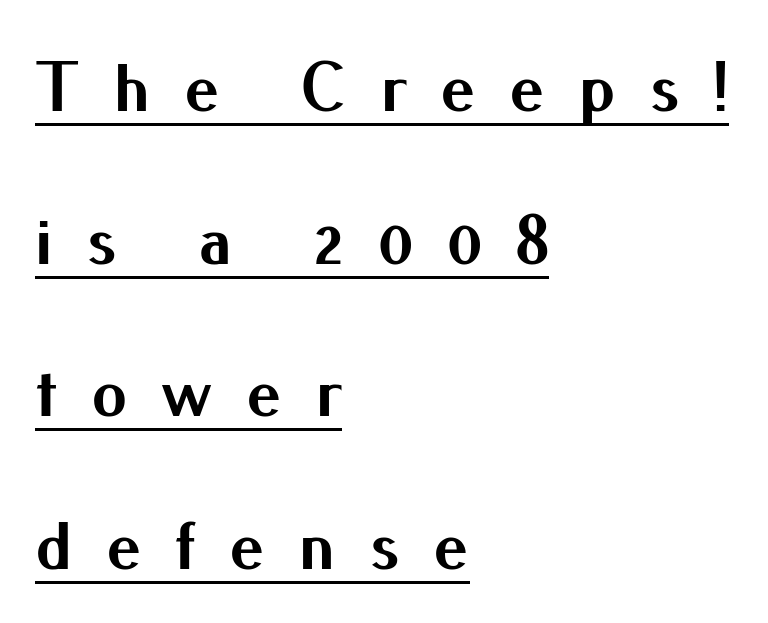
{"serif": "no", "italic": "no", "bold": "yes", "weight": "bold", "width": "normal", "stroke_contrast": "medium", "x_height": "small", "monospaced": "no", "underline": "yes", "align": "left", "line_spacing": "loose", "line_spacing_ratio": 2.15, "letter_spacing": "wide", "letter_spacing_em": 0.47, "glyph_px": 71}
